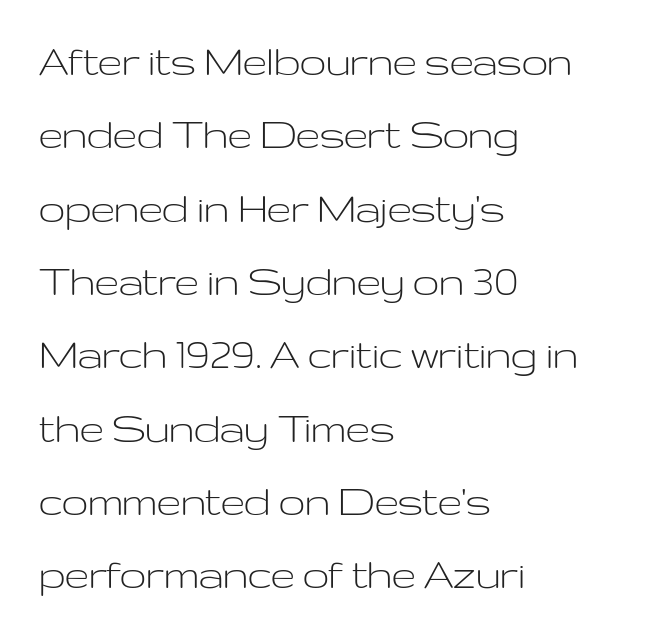
The zone under the glyphs is completely vacant. The tracking reads as untouched default to a designer's eye. In terms of leading, this rendering sits right in the middle. The type sits square on the baseline with zero lean. No feet cap the strokes, marking this as sans-serif type.
